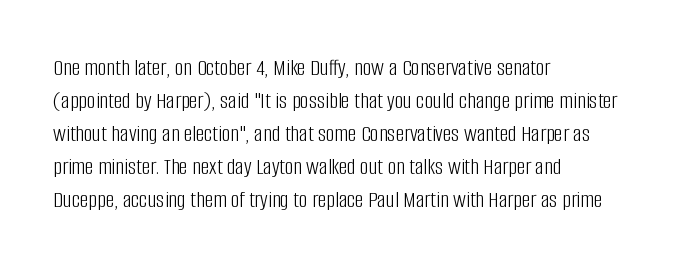
The image shows 24 px text type, upright; set left-aligned, normal line spacing (1.38x), normal letter spacing, not underlined.
